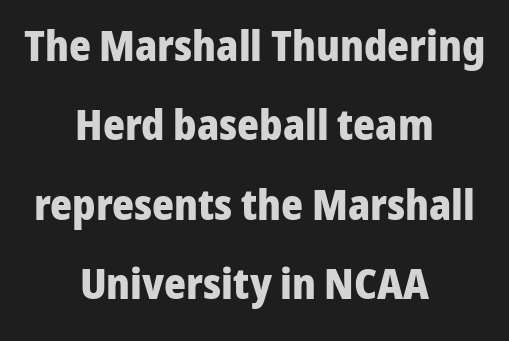
Q: Is the text bold? A: Yes.
Q: Is the text italic (slanted)? A: No, it is upright.
Q: Is the typeface a serif or a sans-serif typeface? A: Sans-serif.
Q: Is the text underlined? A: No.
Q: How is the paragraph aligned? A: Centered.
Q: Is the spacing between letters normal or unusually wide? A: Normal.
Q: Width (condensed, normal, or wide)? A: Normal.
Q: Stroke contrast? A: Low.
Q: x-height? A: Medium.
Q: Monospaced? A: No.
